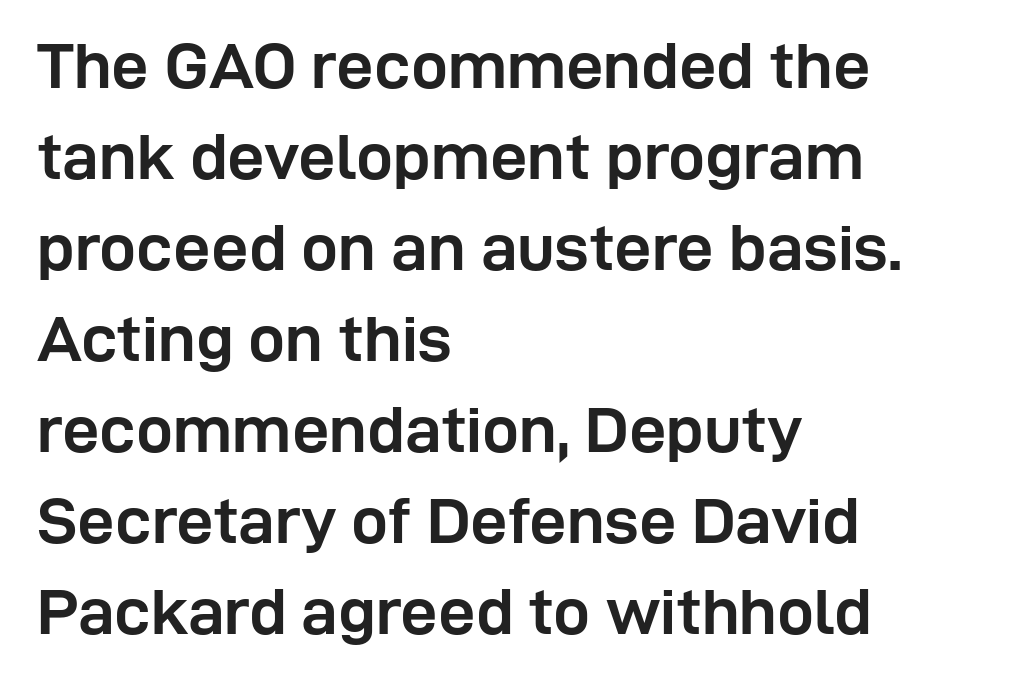
Q: Is the text bold? A: Yes.
Q: Is the text italic (slanted)? A: No, it is upright.
Q: Is the typeface a serif or a sans-serif typeface? A: Sans-serif.
Q: Is the text underlined? A: No.
Q: How is the paragraph aligned? A: Left-aligned.
Q: Is the spacing between letters normal or unusually wide? A: Normal.
Q: Is the spacing between lines tight, normal or loose? A: Normal.
Q: Width (condensed, normal, or wide)? A: Normal.
Q: Stroke contrast? A: Low.
Q: x-height? A: Medium.
Q: Monospaced? A: No.
